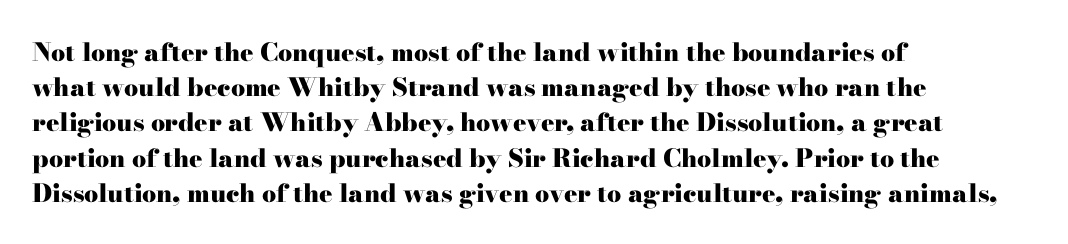
Here the glyphs are tracked normally, forming tight word shapes. Posture: upright roman. Plain, unruled lines of type. Leading matches the norm, producing a regular column.
